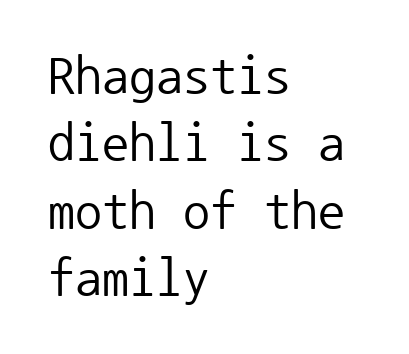
Q: Is the text bold? A: No.
Q: Is the text italic (slanted)? A: No, it is upright.
Q: Is the typeface a serif or a sans-serif typeface? A: Sans-serif.
Q: Is the text underlined? A: No.
Q: How is the paragraph aligned? A: Left-aligned.
Q: Is the spacing between letters normal or unusually wide? A: Normal.
Q: Is the spacing between lines tight, normal or loose? A: Normal.
Q: Width (condensed, normal, or wide)? A: Normal.
Q: Stroke contrast? A: Low.
Q: x-height? A: Medium.
Q: Monospaced? A: Yes.
